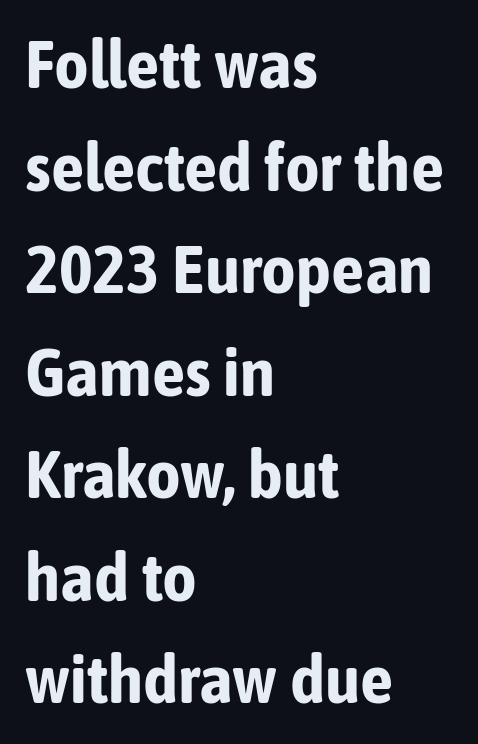
The gap between lines stays unmarked. Pretty heavy lettering here — definitely bold. This rendering employs a face without finishing strokes, i.e., a sans-serif. Tall strokes in this sample are plumb rather than angled.
